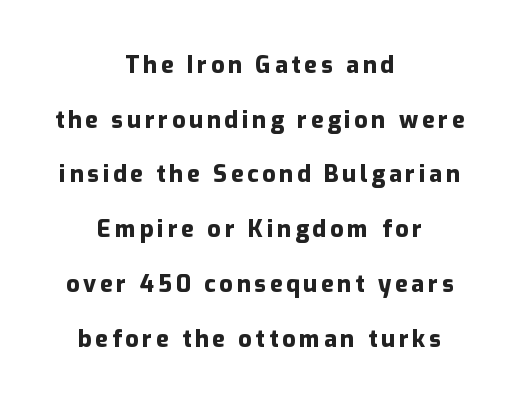
The designer dialed line spacing up above the default. The baseline area is clear. It's the straight-up-and-down kind of type. Thick stems and heavy bowls — unmistakably bold. The typesetter chose a symmetrical, centered arrangement here.
